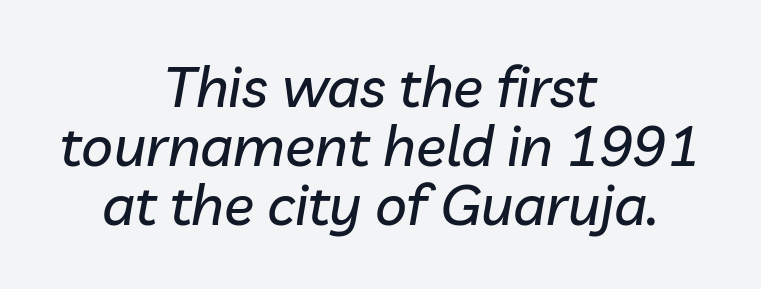
Q: Is the text italic (slanted)? A: Yes, it leans right by about 10 degrees.
Q: Is the text underlined? A: No.
Q: How is the paragraph aligned? A: Centered.
Q: Is the spacing between letters normal or unusually wide? A: Normal.
Q: Is the spacing between lines tight, normal or loose? A: Tight.
Q: Width (condensed, normal, or wide)? A: Normal.
Q: Stroke contrast? A: Low.
Q: x-height? A: Medium.
Q: Monospaced? A: No.
